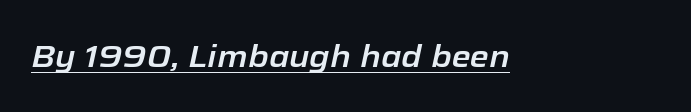
Is there an underline? Yes — a line sits under the letters. There's an unmistakable incline to the writing here. Spacing verdict: proportional, widths tailored to each character. Characters follow at the spacing the type designer built in.
